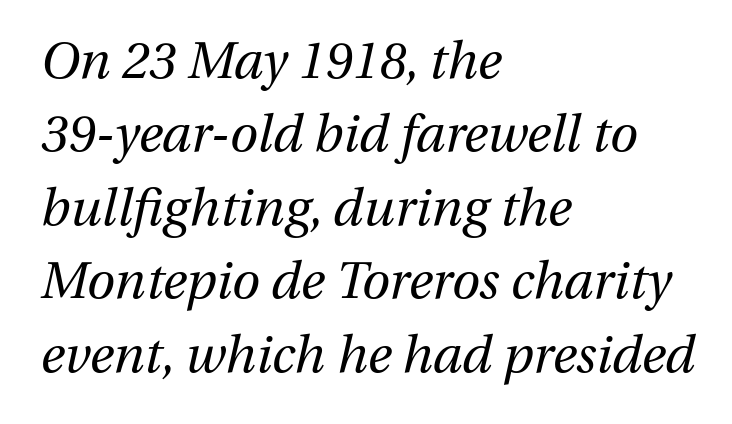
Emphasis-style slanted type is in use. Leftover space on each line is placed entirely after the last word. Proportional: the letters do not fall into vertical columns. One glance says typical: line gaps are just what's usual. Summary of weight: not heavy and not bold. Look at the tracking — it's just the regular setting, nothing added.
